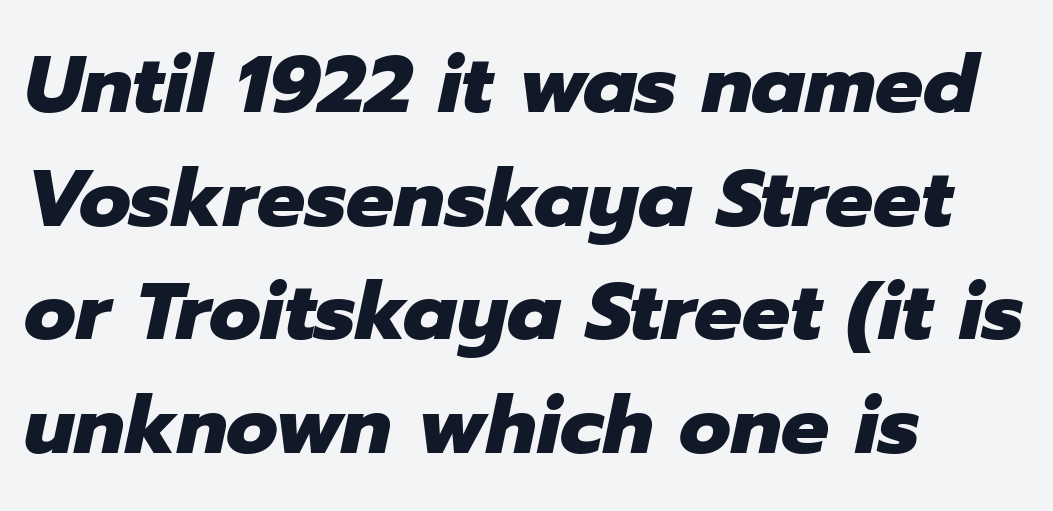
Q: Is the text bold? A: Yes.
Q: Is the text italic (slanted)? A: Yes, it leans right by about 12 degrees.
Q: Is the text underlined? A: No.
Q: How is the paragraph aligned? A: Left-aligned.
Q: Is the spacing between letters normal or unusually wide? A: Normal.
Q: Is the spacing between lines tight, normal or loose? A: Normal.
Q: Width (condensed, normal, or wide)? A: Normal.
Q: Stroke contrast? A: Low.
Q: x-height? A: Medium.
Q: Monospaced? A: No.
